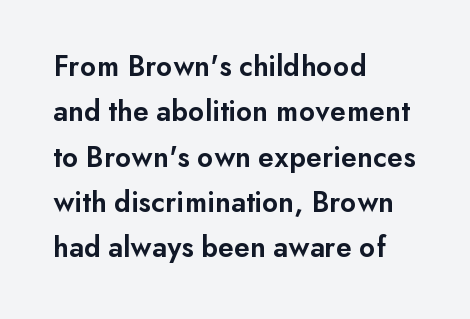
{"serif": "no", "italic": "no", "bold": "semi", "weight": "semibold", "width": "normal", "stroke_contrast": "low", "x_height": "small", "monospaced": "no", "underline": "no", "align": "left", "line_spacing": "normal", "line_spacing_ratio": 1.51, "letter_spacing": "normal", "letter_spacing_em": 0.0, "glyph_px": 30}
